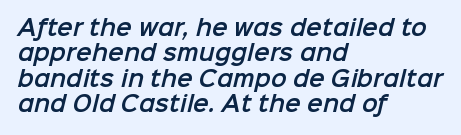
Q: Is the text underlined? A: No.
Q: How is the paragraph aligned? A: Left-aligned.
Q: Is the spacing between letters normal or unusually wide? A: Normal.
